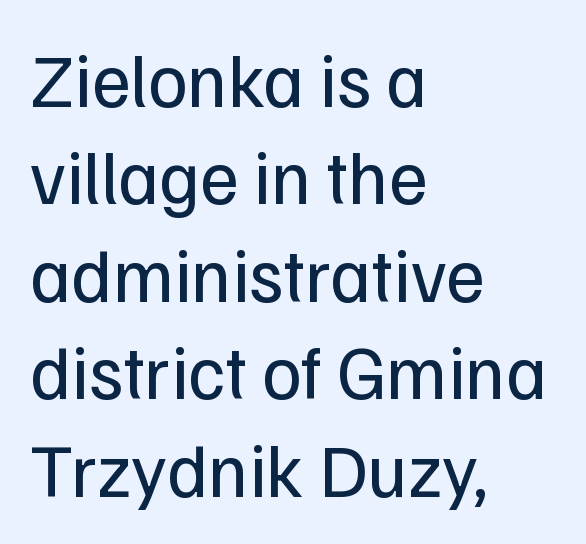
{"serif": "no", "italic": "no", "bold": "no", "weight": "regular", "width": "normal", "stroke_contrast": "low", "x_height": "medium", "monospaced": "no", "underline": "no", "align": "left", "line_spacing": "normal", "line_spacing_ratio": 1.3, "letter_spacing": "normal", "letter_spacing_em": 0.0, "glyph_px": 75}
